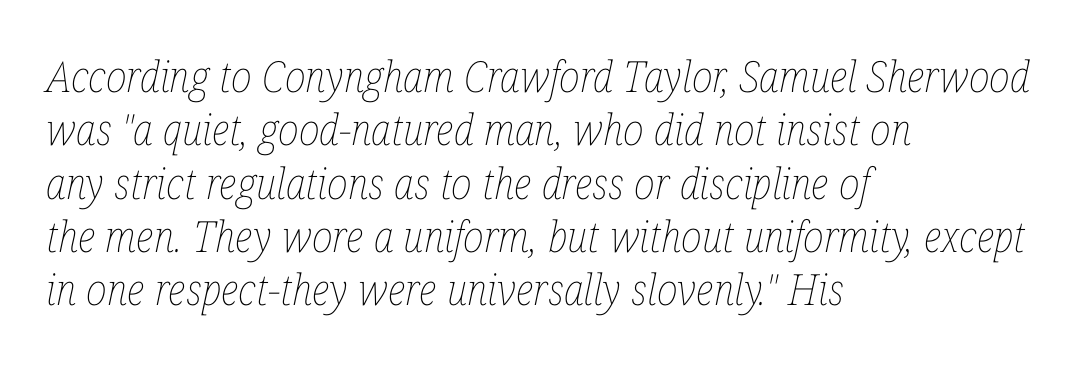
Q: Is the text bold? A: No.
Q: Is the text italic (slanted)? A: Yes, it leans right by about 12 degrees.
Q: Is the text underlined? A: No.
Q: How is the paragraph aligned? A: Left-aligned.
Q: Is the spacing between letters normal or unusually wide? A: Normal.
Q: Width (condensed, normal, or wide)? A: Condensed.
Q: Stroke contrast? A: Low.
Q: x-height? A: Medium.
Q: Monospaced? A: No.
